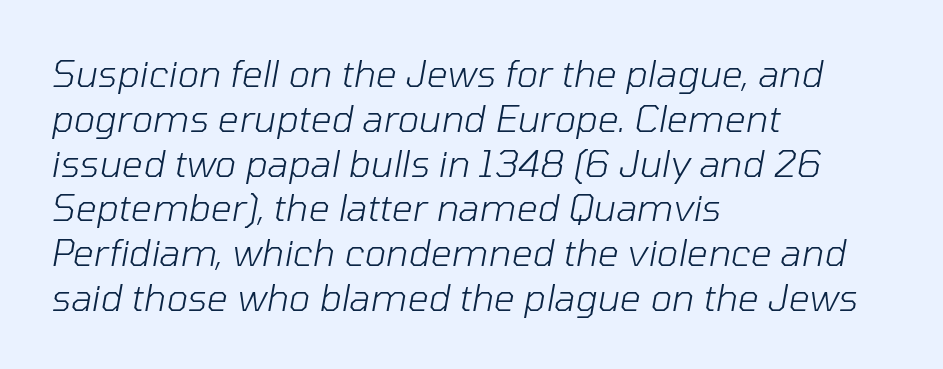
Posture: slanted. Heft: none added — not bold. Each letter keeps its own natural width here, so spacing adapts to shape. There is no visible air inserted between adjacent glyphs. Check under the words: just untouched page.
